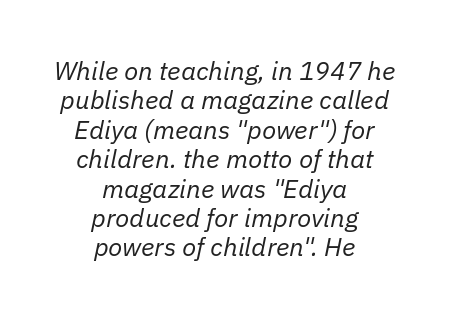
The image shows 26 px text type, italic (leaning right); set centered, tight line spacing (1.13x), normal letter spacing, not underlined.
